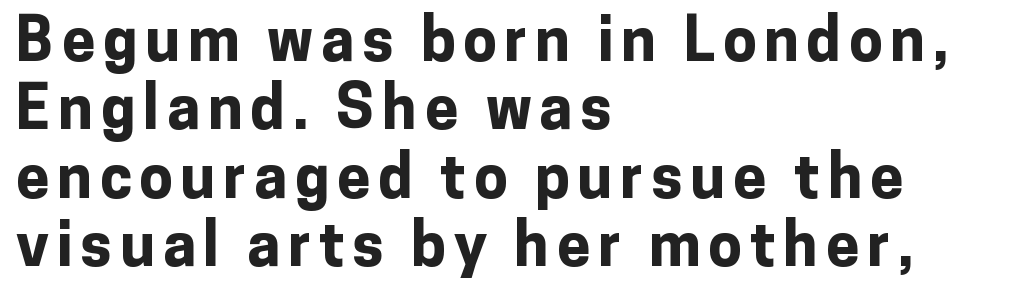
{"serif": "no", "italic": "no", "bold": "yes", "weight": "bold", "width": "normal", "stroke_contrast": "low", "x_height": "medium", "monospaced": "no", "underline": "no", "align": "left", "line_spacing": "tight", "line_spacing_ratio": 1.14, "glyph_px": 60}
